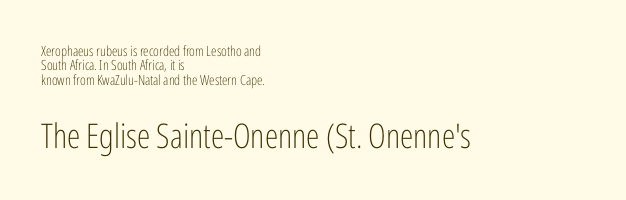
Q: Is the text bold? A: No.
Q: Is the text italic (slanted)? A: No, it is upright.
Q: Is the typeface a serif or a sans-serif typeface? A: Sans-serif.
Q: Is the text underlined? A: No.
Q: How is the paragraph aligned? A: Left-aligned.
Q: Is the spacing between letters normal or unusually wide? A: Normal.
Q: Is the spacing between lines tight, normal or loose? A: Tight.
Q: Which block of text is set in a larger size, the first (top) or the second (bottom)? A: The second (bottom) one.
Q: Width (condensed, normal, or wide)? A: Condensed.
Q: Stroke contrast? A: Low.
Q: x-height? A: Medium.
Q: Monospaced? A: No.
